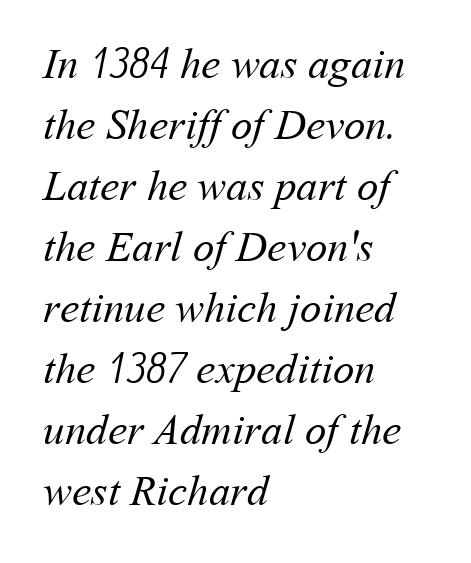
{"bold": "no", "weight": "regular", "width": "normal", "stroke_contrast": "medium", "x_height": "medium", "monospaced": "no", "underline": "no", "align": "left", "line_spacing": "normal", "line_spacing_ratio": 1.42, "letter_spacing": "normal", "letter_spacing_em": 0.0, "glyph_px": 43}
